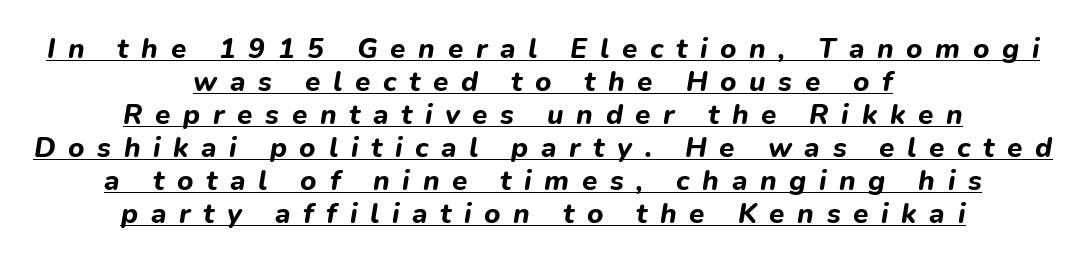
The image shows 28 px bold type, italic (leaning right); set centered, line spacing 1.18x, unusually wide letter spacing (+0.45 em), underlined; low stroke contrast and a medium x-height.
